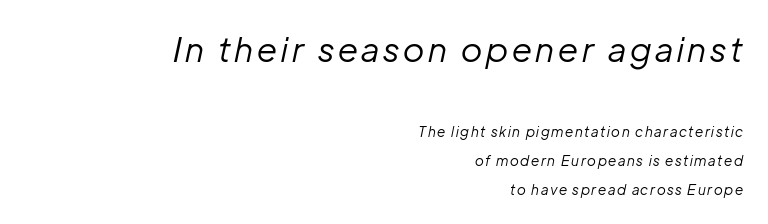
The letterforms sit at book weight or below. Italic: yes, the glyphs are oblique. Is this a fixed-width face? No — the glyphs have proportional, varying widths. Rows of type keep a wide berth in the vertical direction.
